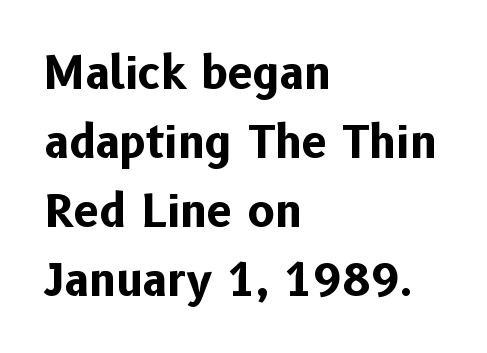
The image shows 45 px bold sans-serif type, upright; set left-aligned, normal line spacing (1.53x), normal letter spacing, not underlined; low stroke contrast and a medium x-height.
